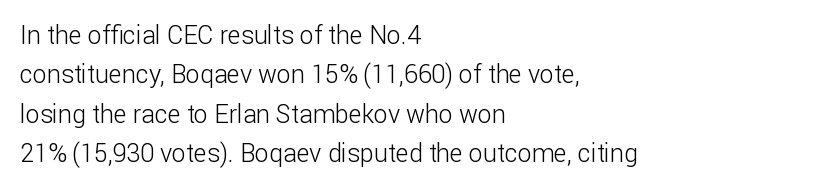
Q: Is the text bold? A: No.
Q: Is the text italic (slanted)? A: No, it is upright.
Q: Is the text underlined? A: No.
Q: How is the paragraph aligned? A: Left-aligned.
Q: Is the spacing between letters normal or unusually wide? A: Normal.
Q: Is the spacing between lines tight, normal or loose? A: Normal.
